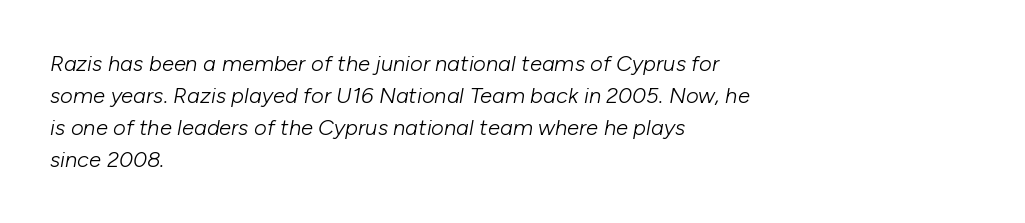
The image shows 22 px text type, italic (leaning right); set left-aligned, normal line spacing (1.45x), normal letter spacing, not underlined.
